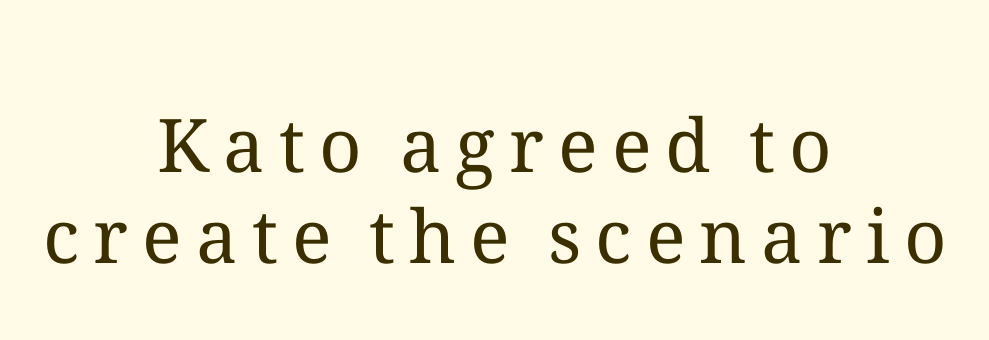
{"italic": "no", "bold": "no", "weight": "regular", "width": "normal", "stroke_contrast": "medium", "x_height": "medium", "monospaced": "no", "underline": "no", "align": "center", "line_spacing_ratio": 1.23, "glyph_px": 74}
